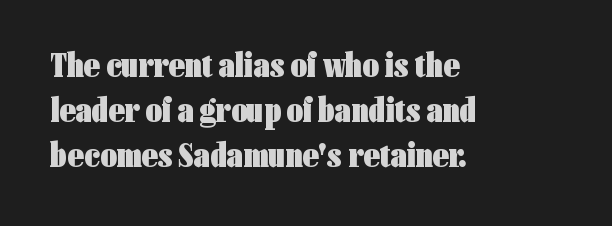
Short note: letters normally spaced. Compared with a centered layout, this one pins lines to the left instead. The vertical gap from one line to the next is medium. These lines were composed using upright roman letters.
